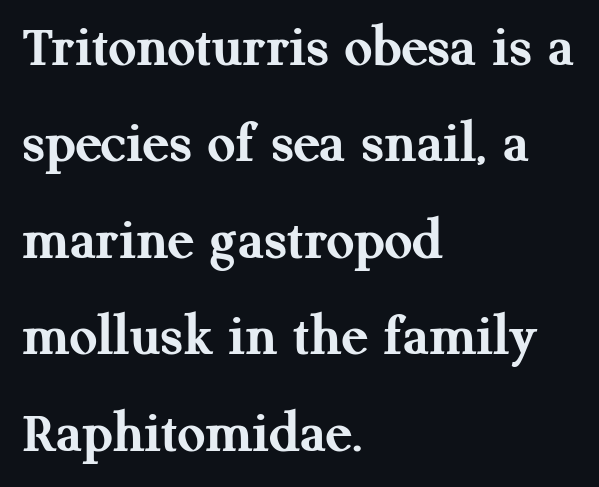
The image shows 61 px semibold serif type, upright; set left-aligned, normal line spacing (1.58x), normal letter spacing, not underlined; medium stroke contrast and a medium x-height.
